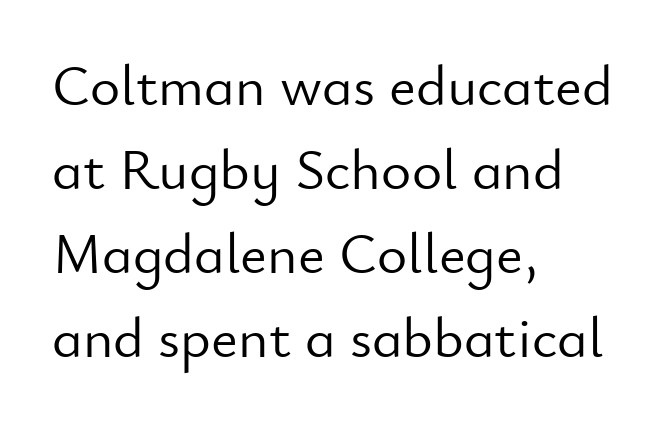
Q: Is the text bold? A: No.
Q: Is the text italic (slanted)? A: No, it is upright.
Q: Is the typeface a serif or a sans-serif typeface? A: Sans-serif.
Q: Is the text underlined? A: No.
Q: How is the paragraph aligned? A: Left-aligned.
Q: Is the spacing between letters normal or unusually wide? A: Normal.
Q: Is the spacing between lines tight, normal or loose? A: Normal.
Q: Width (condensed, normal, or wide)? A: Normal.
Q: Stroke contrast? A: Low.
Q: x-height? A: Small.
Q: Monospaced? A: No.
